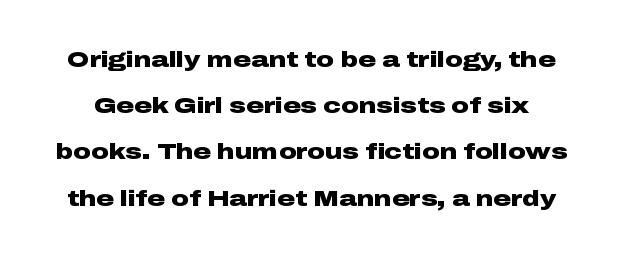
{"italic": "no", "bold": "yes", "underline": "no", "line_spacing": "loose", "line_spacing_ratio": 2.1, "letter_spacing": "normal", "letter_spacing_em": 0.0, "glyph_px": 22}
